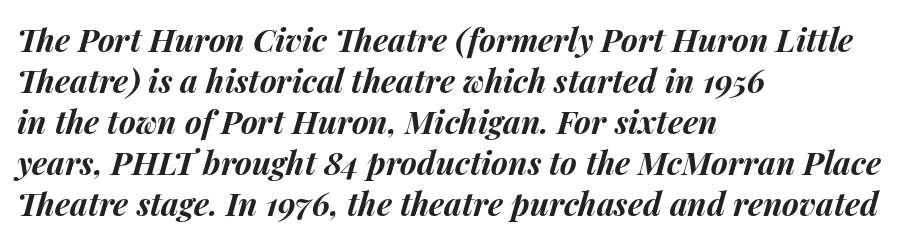
Here the glyphs are tracked normally, forming tight word shapes. How would I describe the line gaps? Plain and ordinary. Heavy, bold letterforms. Is this a fixed-width face? No — the glyphs have proportional, varying widths.
